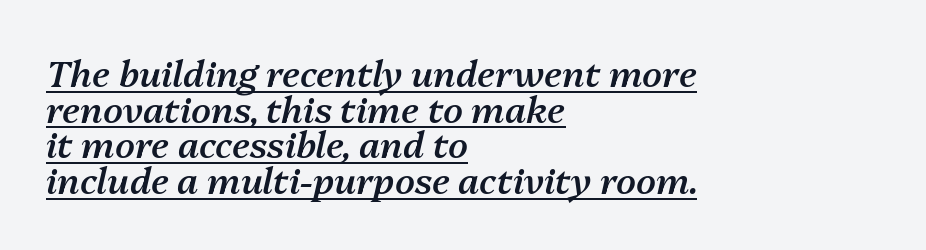
Q: Is the text bold? A: Semi-bold.
Q: Is the text italic (slanted)? A: Yes, it leans right by about 13 degrees.
Q: Is the text underlined? A: Yes.
Q: How is the paragraph aligned? A: Left-aligned.
Q: Is the spacing between letters normal or unusually wide? A: Normal.
Q: Is the spacing between lines tight, normal or loose? A: Tight.
Q: Width (condensed, normal, or wide)? A: Normal.
Q: Stroke contrast? A: Medium.
Q: x-height? A: Medium.
Q: Monospaced? A: No.
